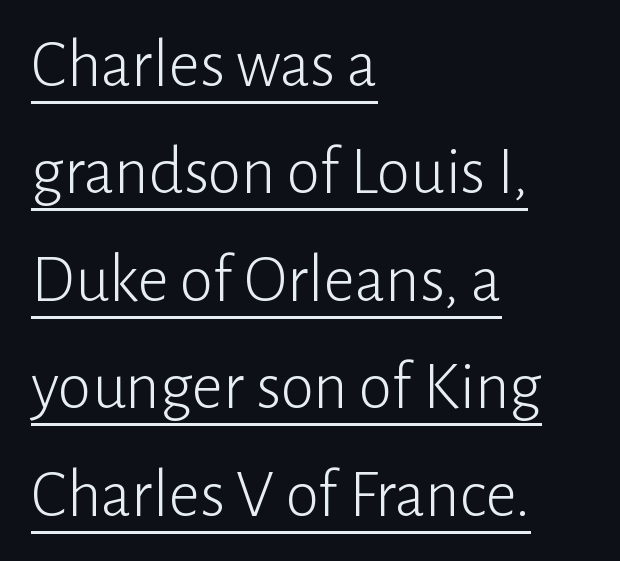
The image shows 68 px light sans-serif type, upright; set left-aligned, normal line spacing (1.58x), normal letter spacing, underlined; low stroke contrast and a medium x-height.
